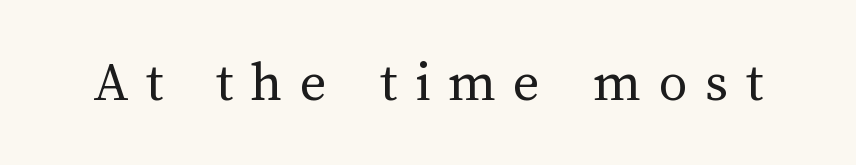
Q: Is the text bold? A: No.
Q: Is the text italic (slanted)? A: No, it is upright.
Q: Is the text underlined? A: No.
Q: Is the spacing between letters normal or unusually wide? A: Unusually wide.
Q: Width (condensed, normal, or wide)? A: Normal.
Q: Stroke contrast? A: Medium.
Q: x-height? A: Medium.
Q: Monospaced? A: No.
